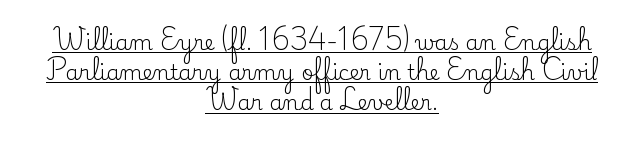
{"italic": "no", "bold": "no", "underline": "yes", "align": "center", "line_spacing": "normal", "line_spacing_ratio": 1.44, "letter_spacing": "normal", "letter_spacing_em": 0.0, "glyph_px": 21}
